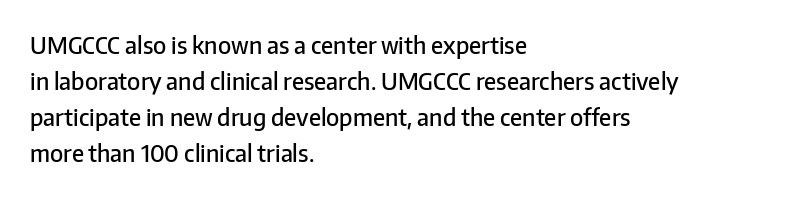
All the whitespace from short lines collects on the right. The space between consecutive lines is moderate. The type is set solid horizontally, with unmodified tracking. Does the lettering tilt? It doesn't — this is upright. Is the type bold? Partly — it's a semibold, heavier than regular but not fully bold.
